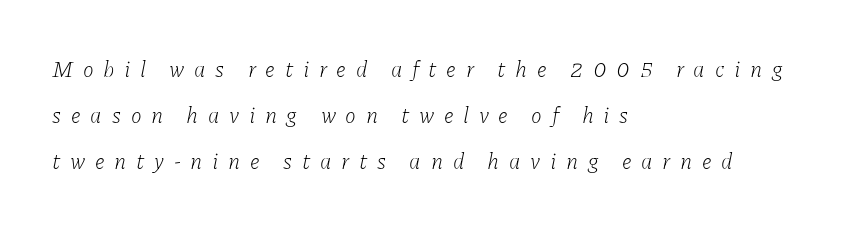
Italic: yes, the glyphs are oblique. Unbolded letterforms with no extra heft. Honestly, there is no underline to notice here at all. One-word summary of the alignment: left. This rendering widens character spacing well past its baseline value.
